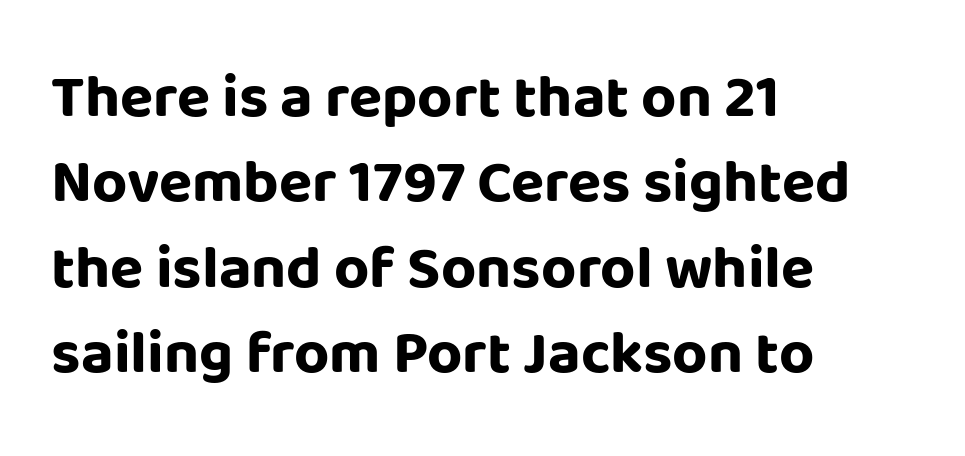
Q: Is the text bold? A: Yes.
Q: Is the text italic (slanted)? A: No, it is upright.
Q: Is the typeface a serif or a sans-serif typeface? A: Sans-serif.
Q: Is the text underlined? A: No.
Q: How is the paragraph aligned? A: Left-aligned.
Q: Is the spacing between letters normal or unusually wide? A: Normal.
Q: Is the spacing between lines tight, normal or loose? A: Normal.
Q: Width (condensed, normal, or wide)? A: Normal.
Q: Stroke contrast? A: Low.
Q: x-height? A: Large.
Q: Monospaced? A: No.
